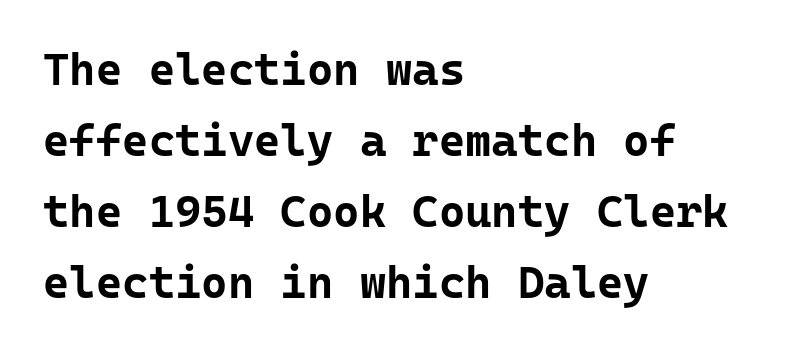
The image shows 45 px bold sans-serif type, upright; set left-aligned, normal line spacing (1.58x), normal letter spacing, not underlined; low stroke contrast and a medium x-height.
